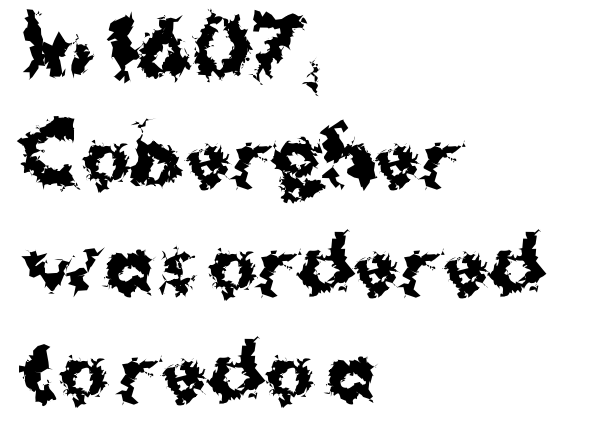
Do the letters lean? They stand straight. This rendering leaves character spacing at its baseline value. Each glyph is drawn with heavy, bold strokes. Nothing sits at the stroke ends, so this counts as sans-serif.
